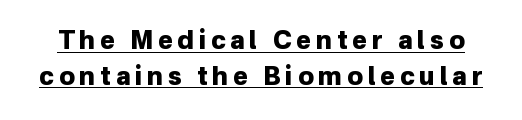
The image shows 25 px bold type, upright; set normal line spacing (1.43x), underlined.
